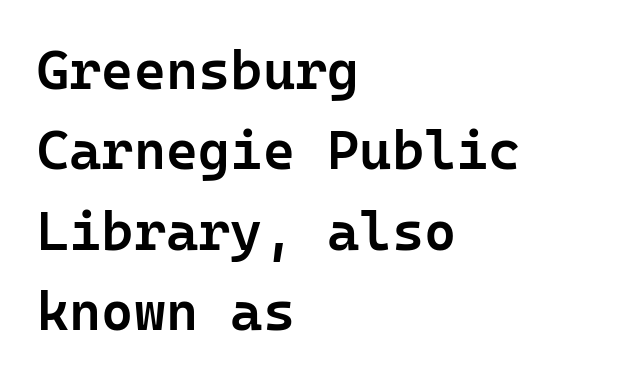
Q: Is the text bold? A: Semi-bold.
Q: Is the text italic (slanted)? A: No, it is upright.
Q: Is the typeface a serif or a sans-serif typeface? A: Sans-serif.
Q: Is the text underlined? A: No.
Q: How is the paragraph aligned? A: Left-aligned.
Q: Is the spacing between letters normal or unusually wide? A: Normal.
Q: Is the spacing between lines tight, normal or loose? A: Normal.
Q: Width (condensed, normal, or wide)? A: Normal.
Q: Stroke contrast? A: Low.
Q: x-height? A: Medium.
